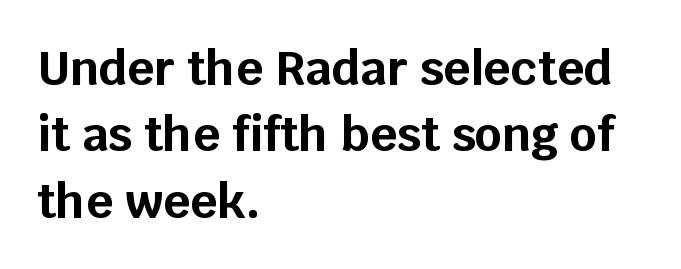
Q: Is the text bold? A: Yes.
Q: Is the text italic (slanted)? A: No, it is upright.
Q: Is the typeface a serif or a sans-serif typeface? A: Sans-serif.
Q: Is the text underlined? A: No.
Q: How is the paragraph aligned? A: Left-aligned.
Q: Is the spacing between letters normal or unusually wide? A: Normal.
Q: Is the spacing between lines tight, normal or loose? A: Normal.
Q: Width (condensed, normal, or wide)? A: Normal.
Q: Stroke contrast? A: Low.
Q: x-height? A: Large.
Q: Monospaced? A: No.
